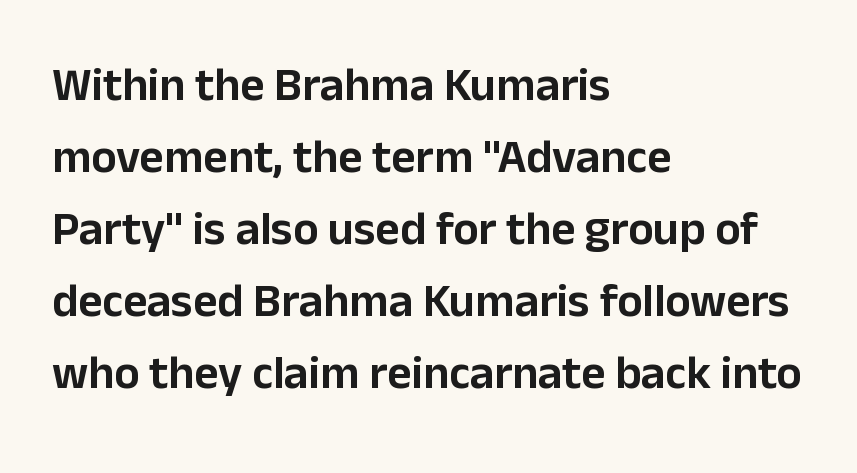
The letters advance in unequal steps, a hallmark of proportional type. Underlining? Definitely not there. The passage shown is typeset with a sans-serif family. A typesetter would call this zero additional tracking. Quick note: not italic, upright.
